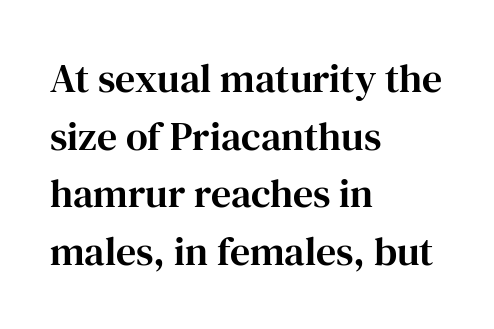
The image shows 40 px serif type, upright; set left-aligned, normal line spacing (1.44x), normal letter spacing, not underlined; high stroke contrast and a medium x-height.
